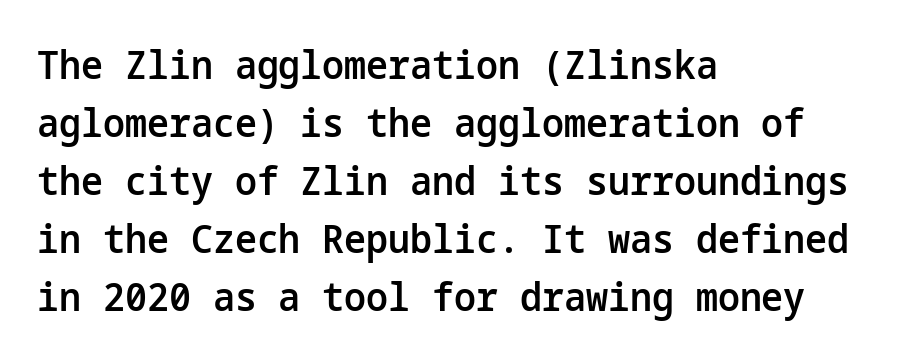
The image shows 39 px semibold sans-serif type, upright; set left-aligned, normal line spacing (1.49x), normal letter spacing, not underlined; low stroke contrast and a medium x-height.
